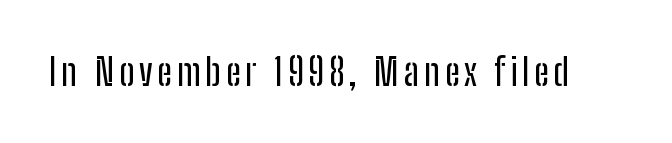
Q: Is the text italic (slanted)? A: No, it is upright.
Q: Is the typeface a serif or a sans-serif typeface? A: Sans-serif.
Q: Is the text underlined? A: No.
Q: Width (condensed, normal, or wide)? A: Condensed.
Q: Stroke contrast? A: Low.
Q: x-height? A: Medium.
Q: Monospaced? A: No.
